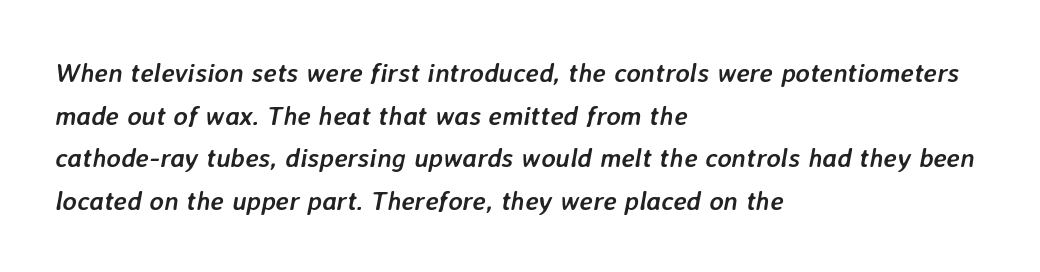
{"italic": "yes", "lean": "right", "slant_degrees": 7, "bold": "yes", "underline": "no", "align": "left", "line_spacing": "normal", "line_spacing_ratio": 1.58, "letter_spacing": "normal", "letter_spacing_em": 0.0, "glyph_px": 27}
